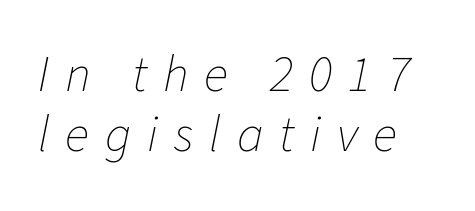
The image shows 51 px thin type, italic (leaning right); set line spacing 1.18x, unusually wide letter spacing (+0.31 em), not underlined; low stroke contrast and a medium x-height.
